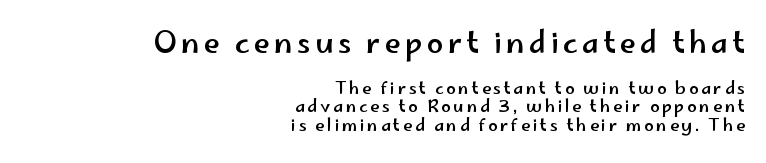
The image shows 29 px wide sans-serif type, upright; set right-aligned, tight line spacing (1.07x), not underlined; the first (top) block is 1.71x larger; low stroke contrast and a small x-height.
